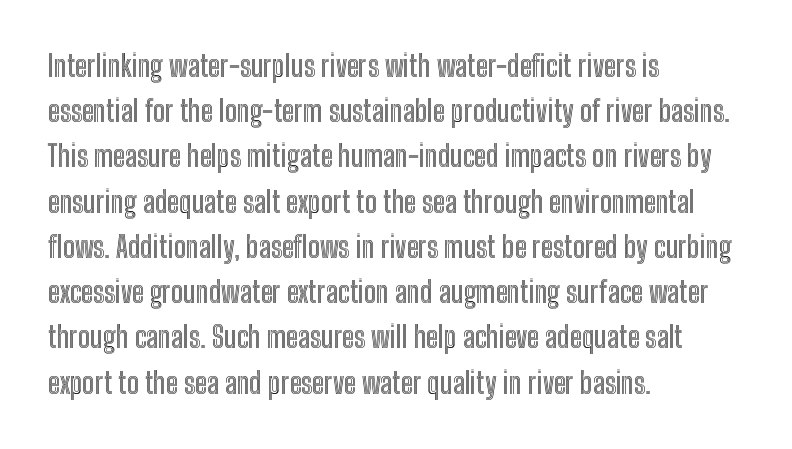
{"italic": "no", "width": "condensed", "x_height": "medium", "monospaced": "no", "underline": "no", "align": "left", "line_spacing": "normal", "line_spacing_ratio": 1.56, "letter_spacing": "normal", "letter_spacing_em": 0.0, "glyph_px": 29}
